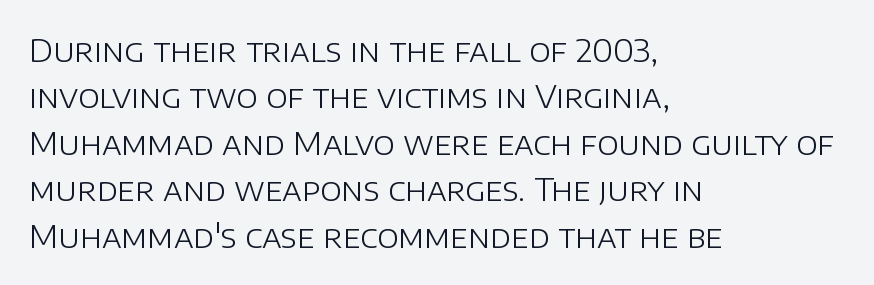
{"serif": "no", "italic": "no", "bold": "no", "weight": "light", "width": "normal", "stroke_contrast": "low", "x_height": "large", "monospaced": "no", "underline": "no", "align": "left", "line_spacing": "normal", "line_spacing_ratio": 1.45, "letter_spacing": "normal", "letter_spacing_em": 0.0, "glyph_px": 32}
